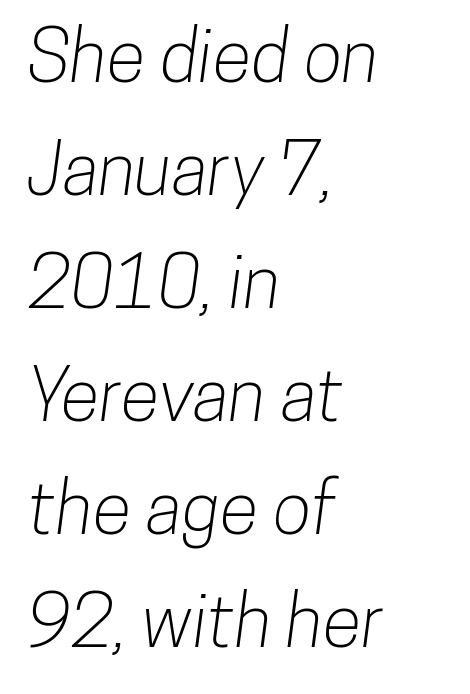
The image shows 72 px condensed sans-serif type; set left-aligned, normal line spacing (1.57x), normal letter spacing, not underlined; low stroke contrast and a medium x-height.
